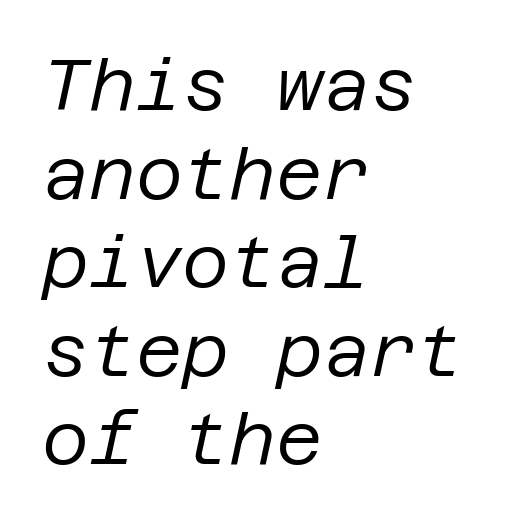
The image shows 72 px regular-weight type, italic (leaning right); set left-aligned, line spacing 1.23x, normal letter spacing, not underlined; low stroke contrast and a large x-height.
